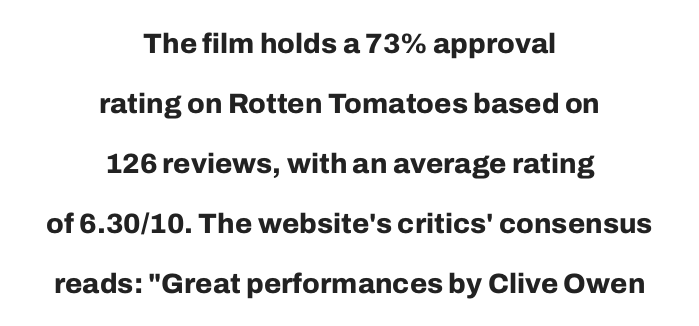
Q: Is the text bold? A: Yes.
Q: Is the text italic (slanted)? A: No, it is upright.
Q: Is the typeface a serif or a sans-serif typeface? A: Sans-serif.
Q: Is the text underlined? A: No.
Q: How is the paragraph aligned? A: Centered.
Q: Is the spacing between letters normal or unusually wide? A: Normal.
Q: Is the spacing between lines tight, normal or loose? A: Loose.
Q: Width (condensed, normal, or wide)? A: Normal.
Q: Stroke contrast? A: Low.
Q: x-height? A: Medium.
Q: Monospaced? A: No.
